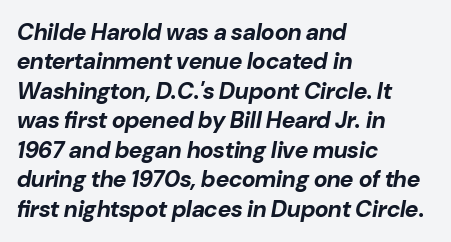
Typeset ragged right — the left edge is the straight one. Vertical spacing — default. Words appear dense and cohesive because spacing is normal. Honestly, there is no underline to notice here at all. This is heavy type, rendered in bold. The text carries the slant typical of an italic or oblique font.
